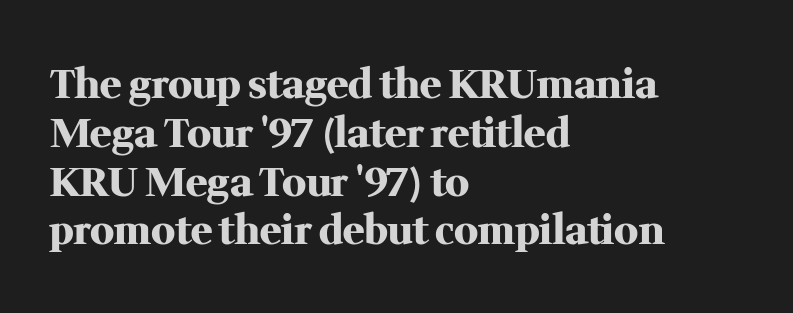
Q: Is the text bold? A: Yes.
Q: Is the text italic (slanted)? A: No, it is upright.
Q: Is the typeface a serif or a sans-serif typeface? A: Serif.
Q: Is the text underlined? A: No.
Q: How is the paragraph aligned? A: Left-aligned.
Q: Is the spacing between letters normal or unusually wide? A: Normal.
Q: Width (condensed, normal, or wide)? A: Normal.
Q: Stroke contrast? A: Medium.
Q: x-height? A: Medium.
Q: Monospaced? A: No.
